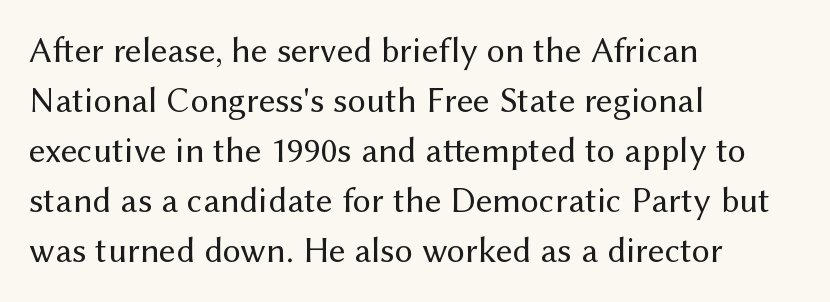
{"serif": "no", "italic": "no", "bold": "no", "weight": "regular", "width": "normal", "stroke_contrast": "medium", "x_height": "medium", "monospaced": "no", "underline": "no", "align": "left", "line_spacing": "normal", "line_spacing_ratio": 1.39, "letter_spacing": "normal", "letter_spacing_em": 0.0, "glyph_px": 36}
